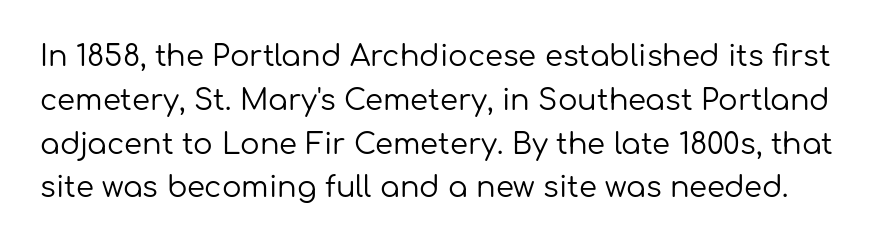
Q: Is the text bold? A: No.
Q: Is the text italic (slanted)? A: No, it is upright.
Q: Is the typeface a serif or a sans-serif typeface? A: Sans-serif.
Q: Is the text underlined? A: No.
Q: Is the spacing between letters normal or unusually wide? A: Normal.
Q: Is the spacing between lines tight, normal or loose? A: Normal.
Q: Width (condensed, normal, or wide)? A: Normal.
Q: Stroke contrast? A: Low.
Q: x-height? A: Medium.
Q: Monospaced? A: No.
